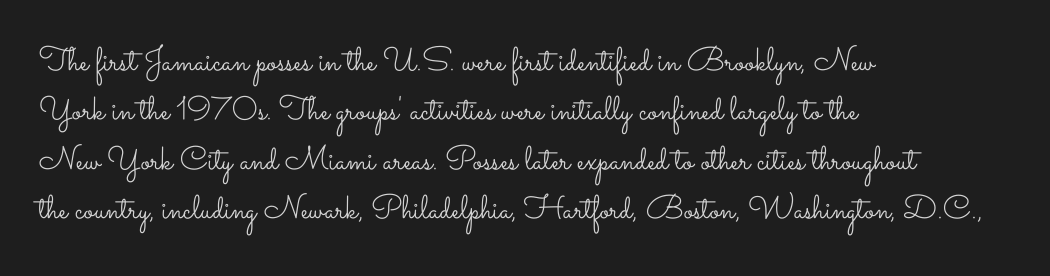
The image shows 33 px light, wide type; set left-aligned, normal line spacing (1.5x), normal letter spacing, not underlined; low stroke contrast and a small x-height.
